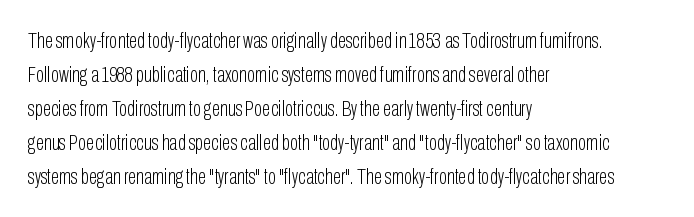
These lines stack with their left ends in a neat column. Any mark beneath the type? The region is blank. Short note: letters normally spaced. The type sits square on the baseline with zero lean.
